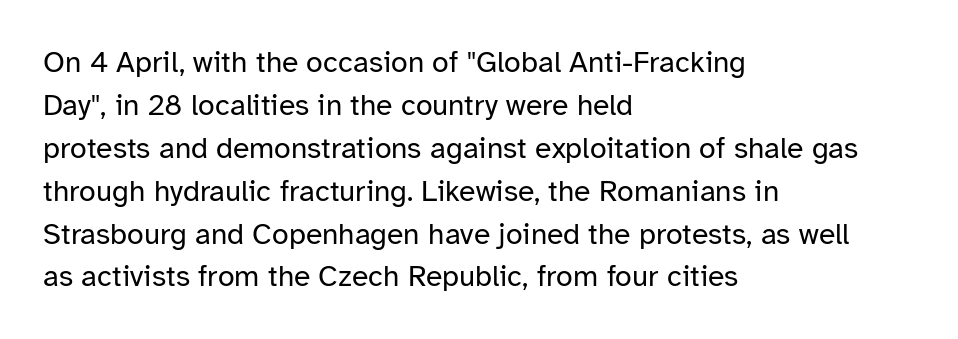
The image shows 30 px regular-weight sans-serif type, upright; set left-aligned, normal line spacing (1.43x), normal letter spacing, not underlined; low stroke contrast and a medium x-height.
